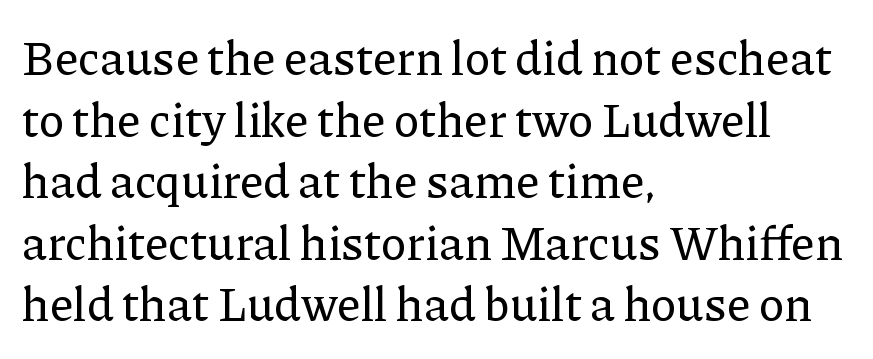
These lines are rendered in a variable-pitch font. The specimen reads as upright at a glance. The face used here is seriffed, in the tradition of book romans. The space directly below the letters is spotless.
